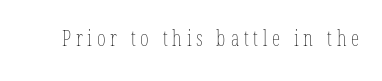
{"italic": "no", "bold": "no", "underline": "no", "letter_spacing": "wide", "letter_spacing_em": 0.23, "glyph_px": 21}
